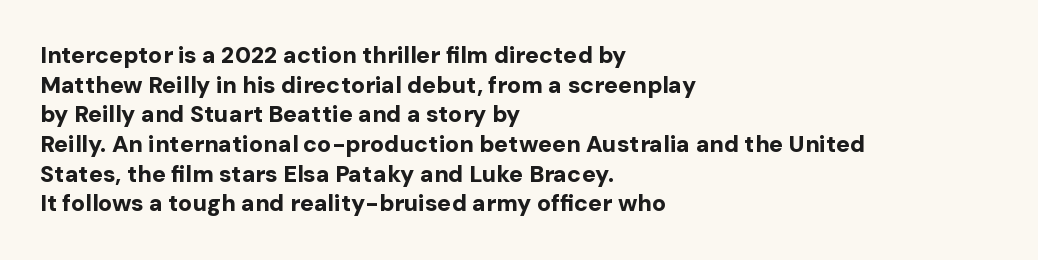
The image shows 23 px bold type, upright; set left-aligned, normal line spacing (1.29x), normal letter spacing, not underlined.
